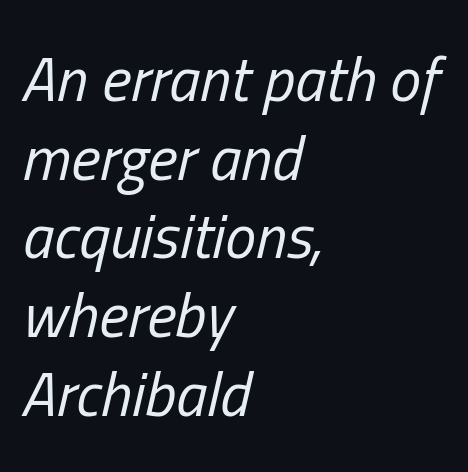
Would a proofreader flag this as italicized? Yes. Does extra space separate the letters? No, they use regular spacing. Each line starts at the same left margin while the right side varies. These glyphs show unthickened strokes, regular width or finer. Here the designer chose a conventional face with non-uniform glyph widths. Descenders hang freely into open space.
